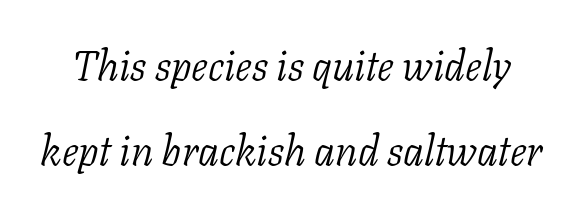
This sample has the flowing, uneven cadence of proportional lettering. This sample uses a serif face. Leading: increased. Only glyphs here, with clear space below each row.
